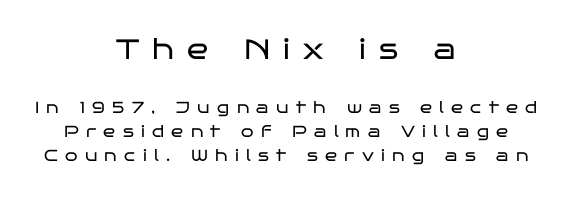
Does the leading feel generous? No, just average. The letters advance in unequal steps, a hallmark of proportional type. Line starts and ends both wander, symmetrically. Stem width sits at or under what a default text font uses.
